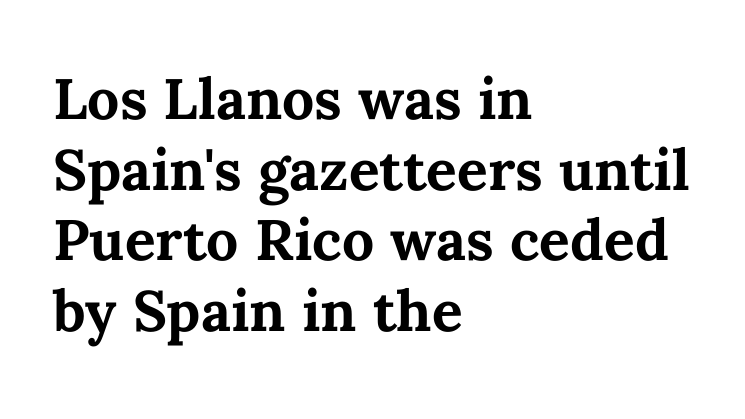
The space directly below the letters is spotless. The lines are quadded left. A typesetter would call this proportional, since set widths differ per character. Italic: no, the glyphs are upright roman.
